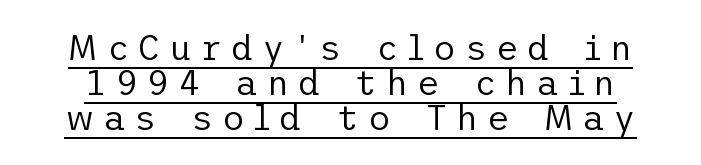
The line texture is sparse and dotted thanks to wide tracking. Is there an underline? Yes — a line sits under the letters. The face looks like a standard text weight, possibly lighter. This block would grow much taller if given ordinary leading; it's compressed now. Check where the strokes stop: nothing finishes them off — pure sans.
